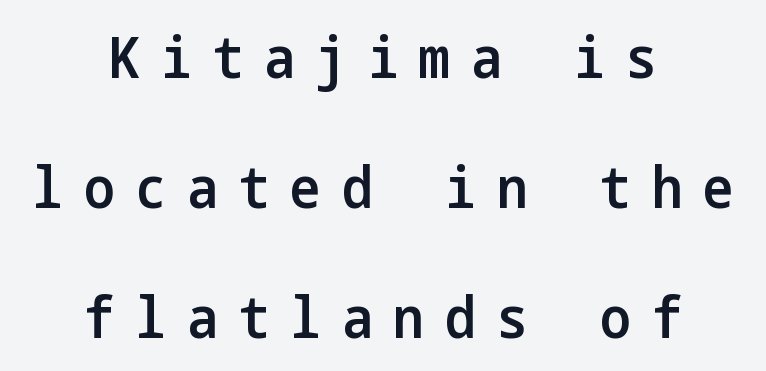
Summary of vertical rhythm: relaxed, with wide interline spacing. The type is letterspaced generously, with wide tracking. Anything drawn beneath the words? Only blank space. In terms of posture, this sample is upright.
